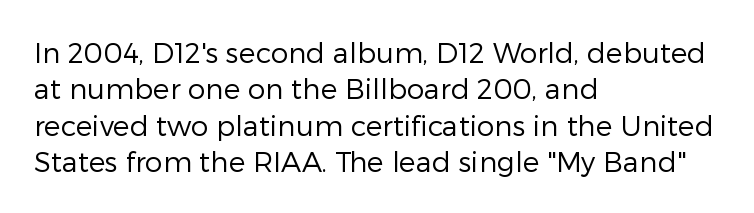
The image shows 28 px regular-weight sans-serif type, upright; set left-aligned, normal line spacing (1.3x), normal letter spacing, not underlined; low stroke contrast and a medium x-height.
